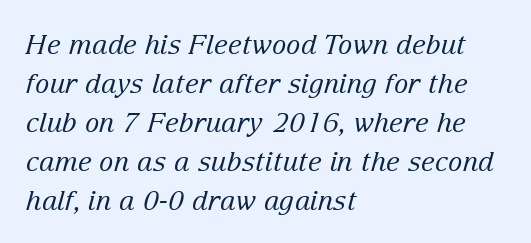
{"italic": "yes", "lean": "right", "slant_degrees": 15, "bold": "no", "underline": "no", "align": "left", "line_spacing": "normal", "line_spacing_ratio": 1.44, "letter_spacing": "normal", "letter_spacing_em": 0.0, "glyph_px": 27}
